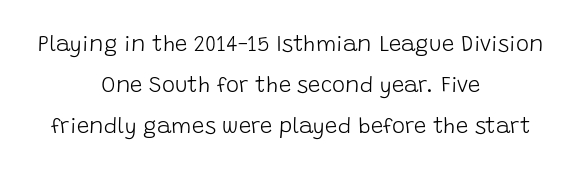
Look at the tracking — it's just the regular setting, nothing added. Each line is balanced around a shared central axis. Letters have the restrained weight of plain body copy at most. Descenders hang freely into open space. Vertical strokes here are truly vertical.
